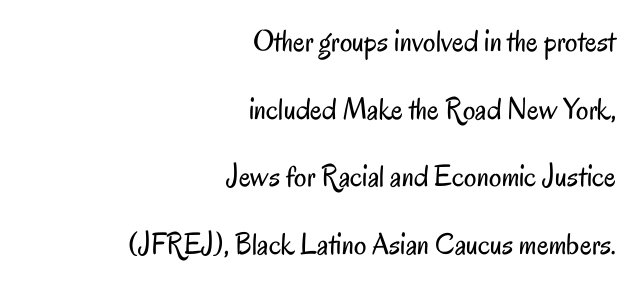
Q: Is the text bold? A: No.
Q: Is the text italic (slanted)? A: No, it is upright.
Q: Is the typeface a serif or a sans-serif typeface? A: Sans-serif.
Q: Is the text underlined? A: No.
Q: How is the paragraph aligned? A: Right-aligned.
Q: Is the spacing between letters normal or unusually wide? A: Normal.
Q: Is the spacing between lines tight, normal or loose? A: Loose.
Q: Width (condensed, normal, or wide)? A: Condensed.
Q: Stroke contrast? A: Low.
Q: x-height? A: Small.
Q: Monospaced? A: No.
